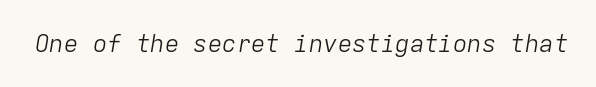
It's the slanting kind of type. Only glyphs here, with clear space below each row. No chunkiness to these letters — they're not bold. What stands out about the letter spacing? Nothing — it is the standard amount.
